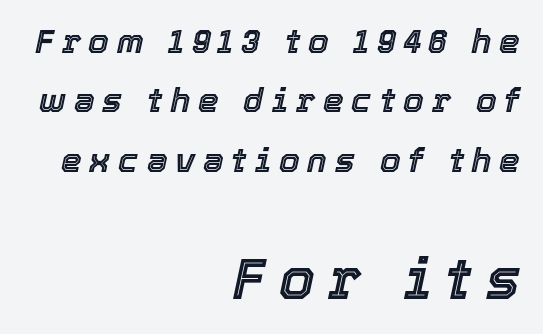
{"italic": "yes", "lean": "right", "slant_degrees": 12, "width": "normal", "x_height": "medium", "monospaced": "no", "underline": "no", "align": "right", "line_spacing_ratio": 1.8, "letter_spacing": "wide", "letter_spacing_em": 0.24, "larger_block": "second", "size_ratio": 1.73, "glyph_px": 57}
